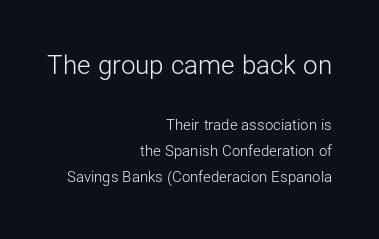
{"italic": "no", "bold": "no", "underline": "no", "align": "right", "line_spacing_ratio": 1.76, "letter_spacing": "normal", "letter_spacing_em": 0.0, "larger_block": "first", "size_ratio": 1.73, "glyph_px": 26}
